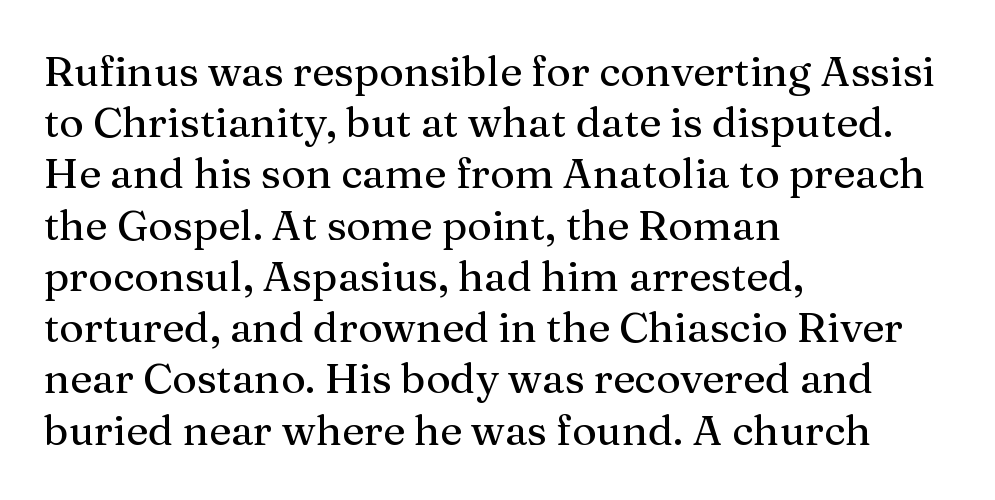
Q: Is the text italic (slanted)? A: No, it is upright.
Q: Is the typeface a serif or a sans-serif typeface? A: Serif.
Q: Is the text underlined? A: No.
Q: How is the paragraph aligned? A: Left-aligned.
Q: Is the spacing between letters normal or unusually wide? A: Normal.
Q: Width (condensed, normal, or wide)? A: Normal.
Q: Stroke contrast? A: Medium.
Q: x-height? A: Medium.
Q: Monospaced? A: No.
